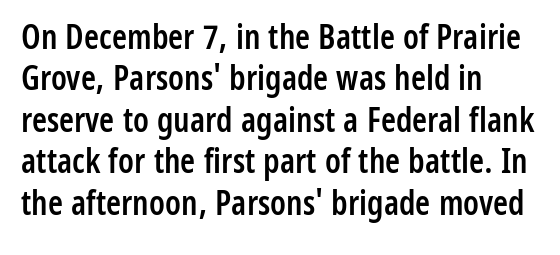
{"serif": "no", "italic": "no", "bold": "semi", "weight": "semibold", "width": "condensed", "stroke_contrast": "low", "x_height": "medium", "monospaced": "no", "underline": "no", "align": "left", "line_spacing_ratio": 1.22, "letter_spacing": "normal", "letter_spacing_em": 0.0, "glyph_px": 34}
